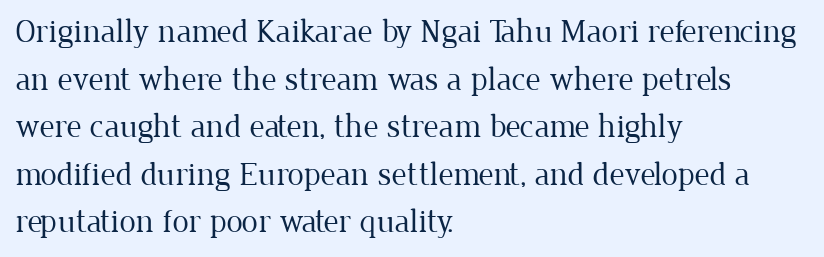
The image shows 33 px regular-weight serif type, upright; set left-aligned, normal line spacing (1.44x), normal letter spacing, not underlined; low stroke contrast and a medium x-height.
